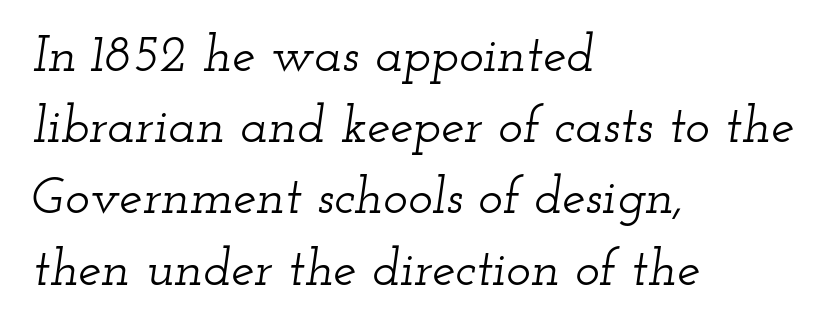
In terms of letterform style, serifs are clearly present. These lines sit exactly where default settings would place them. The rendering keeps characters at their native spacing. The typesetter chose a ragged-right arrangement here.
